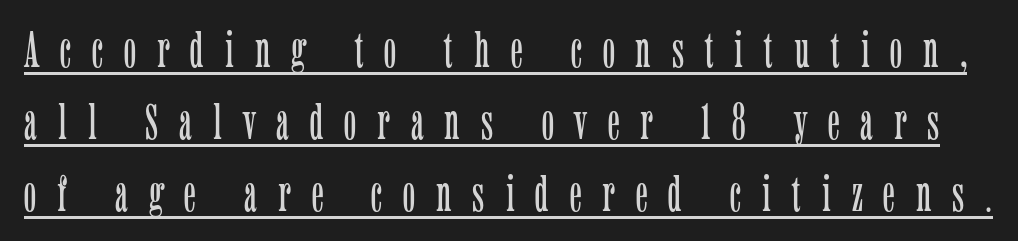
The image shows 51 px light, condensed serif type, upright; set normal line spacing (1.41x), unusually wide letter spacing (+0.41 em), underlined; low stroke contrast and a medium x-height.
